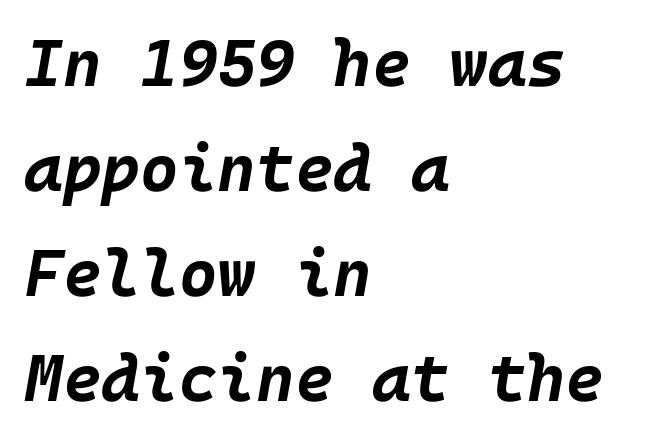
{"italic": "yes", "lean": "right", "slant_degrees": 10, "bold": "yes", "weight": "bold", "width": "normal", "stroke_contrast": "low", "x_height": "large", "underline": "no", "align": "left", "line_spacing": "normal", "line_spacing_ratio": 1.59, "letter_spacing": "normal", "letter_spacing_em": 0.0, "glyph_px": 66}
